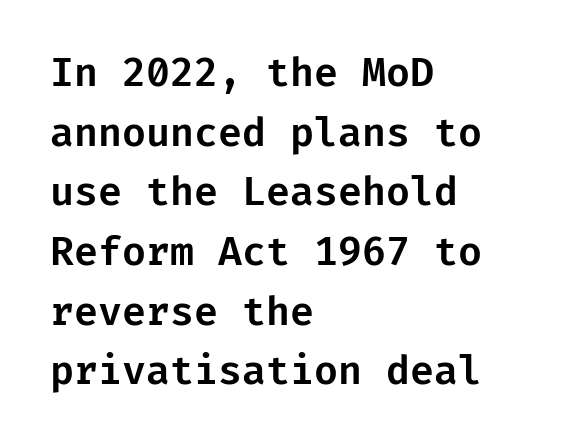
The image shows 39 px sans-serif type, upright; set left-aligned, normal line spacing (1.53x), normal letter spacing, not underlined; low stroke contrast and a medium x-height.
